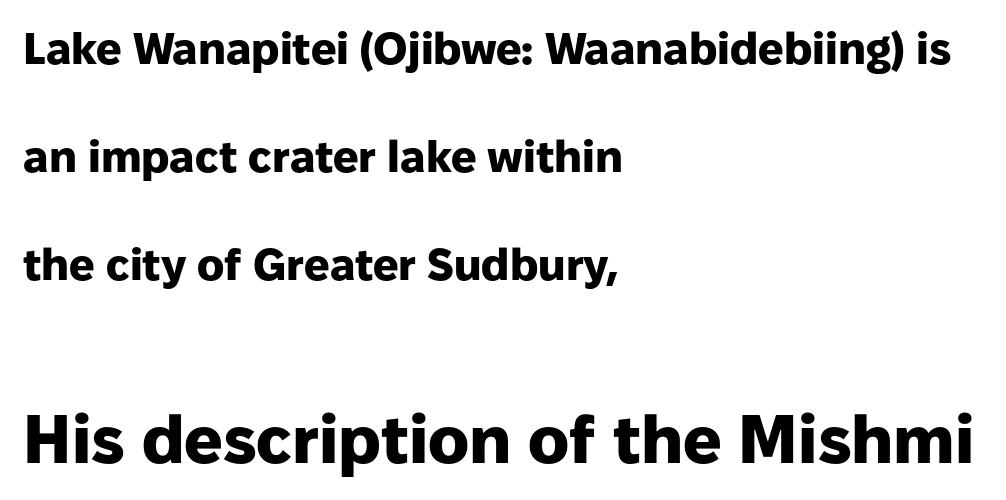
Q: Is the text bold? A: Yes.
Q: Is the text italic (slanted)? A: No, it is upright.
Q: Is the typeface a serif or a sans-serif typeface? A: Sans-serif.
Q: Is the text underlined? A: No.
Q: How is the paragraph aligned? A: Left-aligned.
Q: Is the spacing between letters normal or unusually wide? A: Normal.
Q: Is the spacing between lines tight, normal or loose? A: Loose.
Q: Which block of text is set in a larger size, the first (top) or the second (bottom)? A: The second (bottom) one.
Q: Width (condensed, normal, or wide)? A: Normal.
Q: Stroke contrast? A: Low.
Q: x-height? A: Medium.
Q: Monospaced? A: No.
